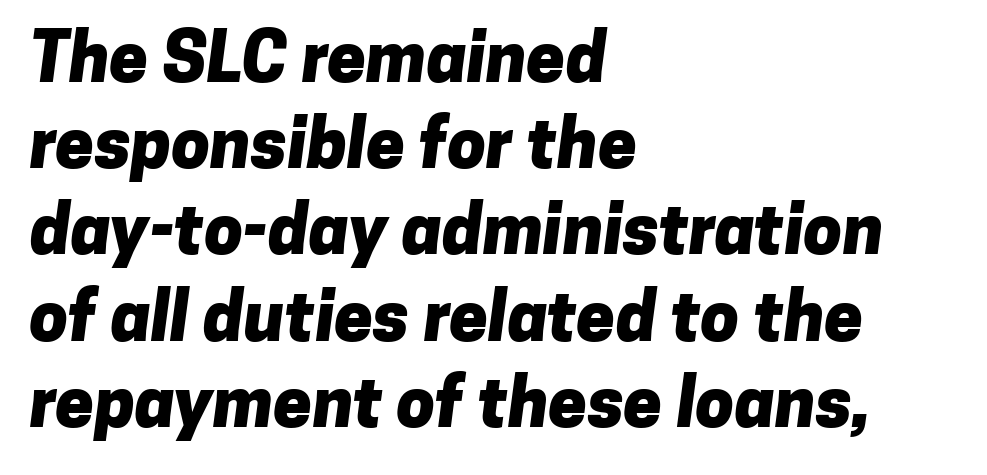
The image shows 69 px heavy sans-serif type; set left-aligned, normal line spacing (1.25x), normal letter spacing, not underlined; low stroke contrast and a medium x-height.
